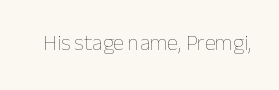
The space directly below the letters is spotless. Quick note: not italic, upright. The line texture is even and compact thanks to regular tracking. These glyphs show unthickened strokes, regular width or finer.
